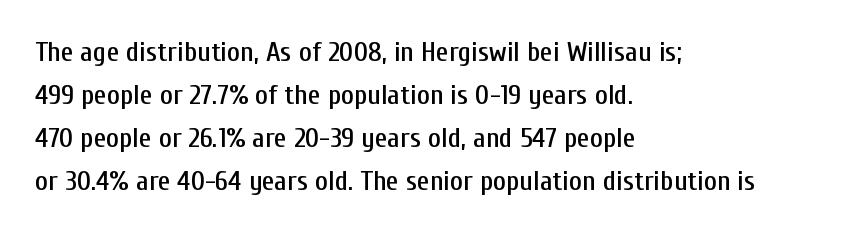
Q: Is the text italic (slanted)? A: No, it is upright.
Q: Is the typeface a serif or a sans-serif typeface? A: Sans-serif.
Q: Is the text underlined? A: No.
Q: How is the paragraph aligned? A: Left-aligned.
Q: Is the spacing between letters normal or unusually wide? A: Normal.
Q: Is the spacing between lines tight, normal or loose? A: Normal.
Q: Width (condensed, normal, or wide)? A: Condensed.
Q: Stroke contrast? A: Low.
Q: x-height? A: Medium.
Q: Monospaced? A: No.
